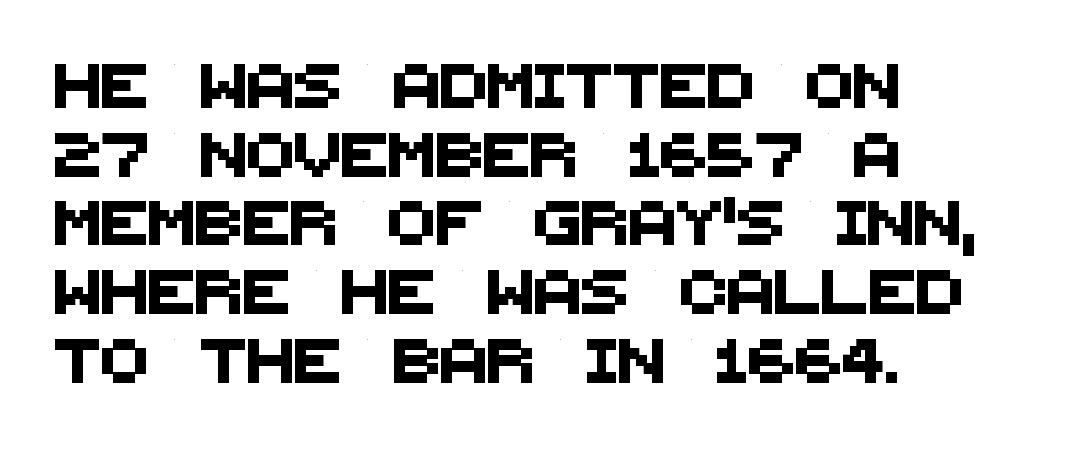
{"serif": "no", "width": "normal", "stroke_contrast": "medium", "x_height": "large", "monospaced": "no", "underline": "no", "align": "left", "line_spacing": "normal", "line_spacing_ratio": 1.56, "letter_spacing": "normal", "letter_spacing_em": 0.0, "glyph_px": 44}
